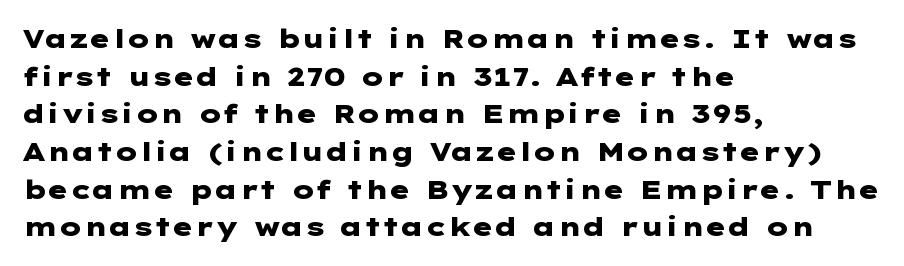
Q: Is the text bold? A: Yes.
Q: Is the text italic (slanted)? A: No, it is upright.
Q: Is the text underlined? A: No.
Q: How is the paragraph aligned? A: Left-aligned.
Q: Is the spacing between letters normal or unusually wide? A: Normal.
Q: Is the spacing between lines tight, normal or loose? A: Normal.
